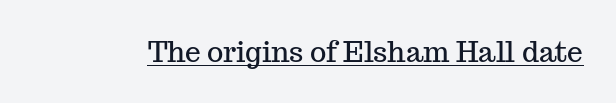
Somebody hit Ctrl+U on this one — the words are underlined. Unlike italic type, these characters show no tilt at all. Letterform terminals end in serifs throughout the passage. The face used here is proportionally spaced, like ordinary book or web type. The letterforms sit shoulder to shoulder at normal distance.
